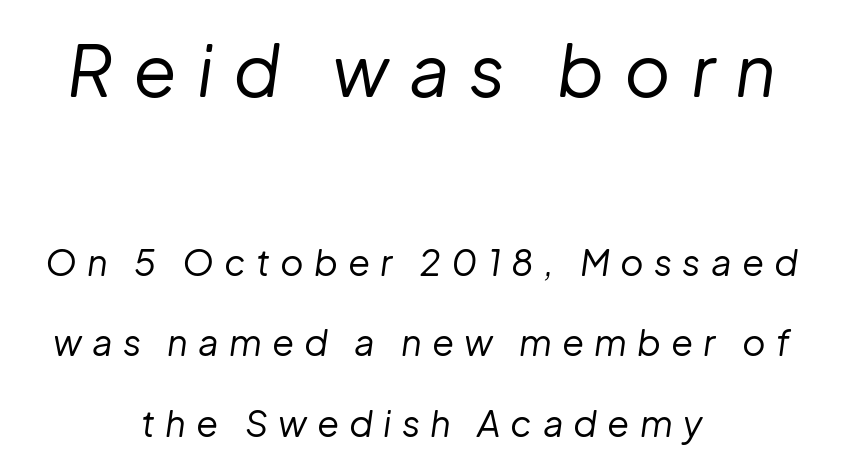
{"italic": "yes", "lean": "right", "slant_degrees": 8, "bold": "no", "weight": "regular", "width": "normal", "stroke_contrast": "low", "x_height": "medium", "monospaced": "no", "underline": "no", "align": "center", "line_spacing": "loose", "line_spacing_ratio": 2.23, "letter_spacing": "wide", "letter_spacing_em": 0.28, "larger_block": "first", "size_ratio": 1.97, "glyph_px": 71}
